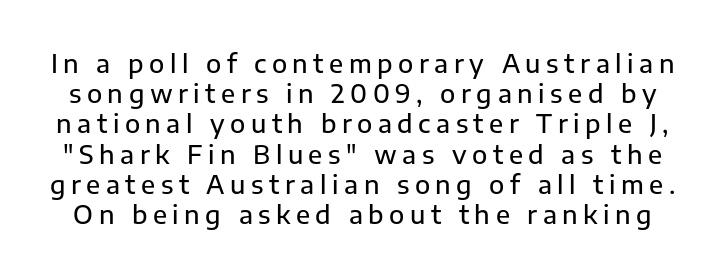
The image shows 25 px text type, upright; set line spacing 1.21x, unusually wide letter spacing (+0.22 em), not underlined.
